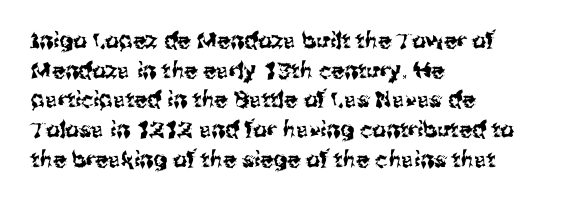
The image shows 22 px text type, upright; set left-aligned, normal line spacing (1.35x), normal letter spacing, not underlined.
